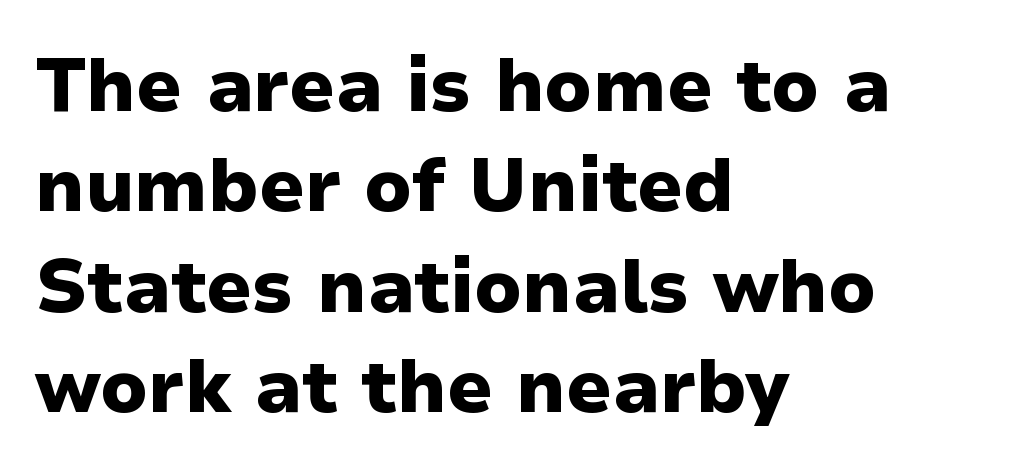
The image shows 75 px heavy sans-serif type, upright; set left-aligned, normal line spacing (1.34x), normal letter spacing, not underlined; low stroke contrast and a medium x-height.
